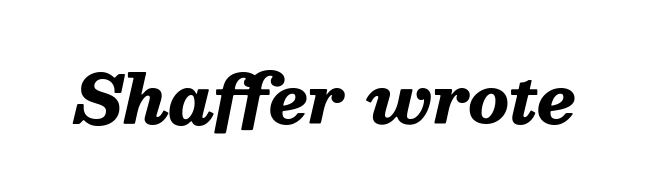
Q: Is the text bold? A: Yes.
Q: Is the text italic (slanted)? A: Yes, it leans right by about 13 degrees.
Q: Is the text underlined? A: No.
Q: Is the spacing between letters normal or unusually wide? A: Normal.
Q: Width (condensed, normal, or wide)? A: Normal.
Q: Stroke contrast? A: Medium.
Q: x-height? A: Medium.
Q: Monospaced? A: No.
